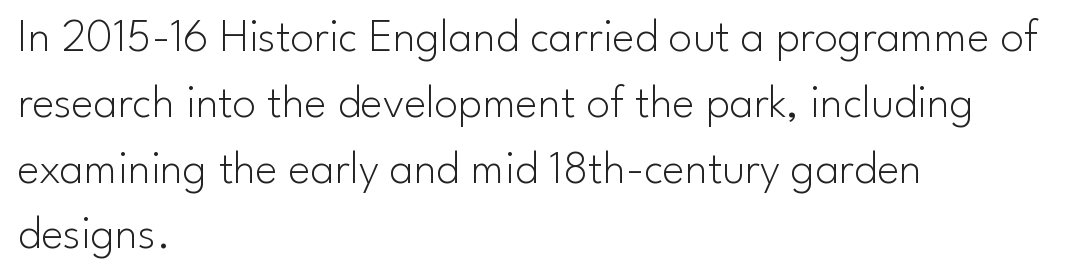
The letters stand upright; this is a roman face. A bare baseline throughout the passage. Which margin do the lines hug? The left one — the right edge is uneven. Stems and bowls with no extra thickness — not bold.
